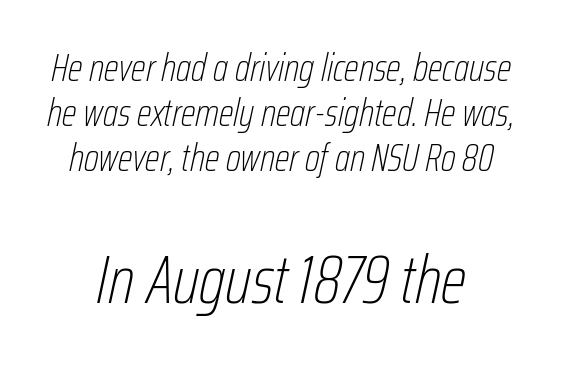
{"italic": "yes", "lean": "right", "slant_degrees": 12, "bold": "no", "weight": "thin", "width": "condensed", "stroke_contrast": "low", "x_height": "medium", "monospaced": "no", "underline": "no", "line_spacing": "tight", "line_spacing_ratio": 1.15, "letter_spacing": "normal", "letter_spacing_em": 0.0, "larger_block": "second", "size_ratio": 1.74, "glyph_px": 68}
